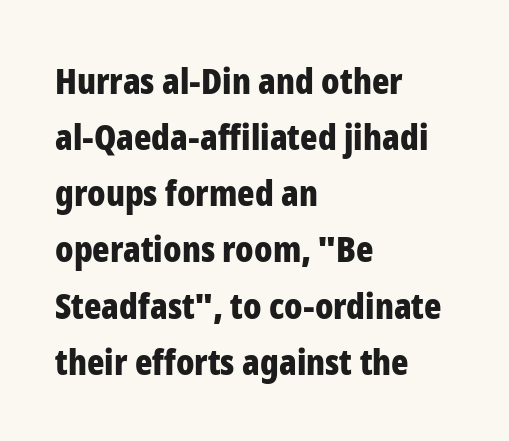
{"serif": "no", "italic": "no", "bold": "yes", "weight": "bold", "width": "condensed", "stroke_contrast": "low", "x_height": "medium", "monospaced": "no", "underline": "no", "align": "left", "line_spacing": "normal", "line_spacing_ratio": 1.56, "letter_spacing": "normal", "letter_spacing_em": 0.0, "glyph_px": 36}
